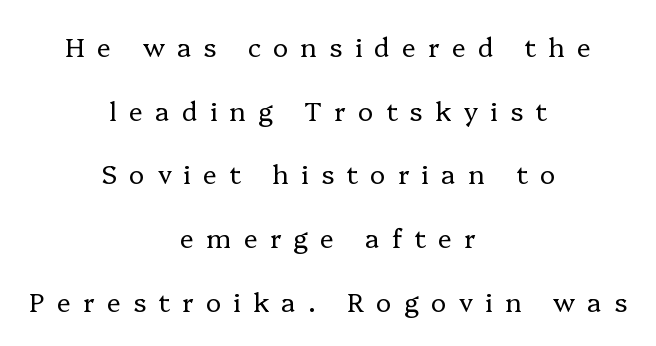
{"italic": "no", "bold": "no", "underline": "no", "align": "center", "line_spacing": "loose", "line_spacing_ratio": 2.45, "letter_spacing": "wide", "letter_spacing_em": 0.47, "glyph_px": 26}
